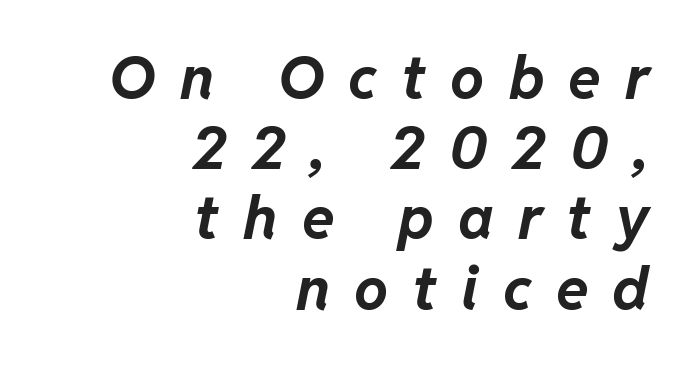
The image shows 60 px bold type, italic (leaning right); set right-aligned, line spacing 1.17x, unusually wide letter spacing (+0.4 em), not underlined; low stroke contrast and a medium x-height.
